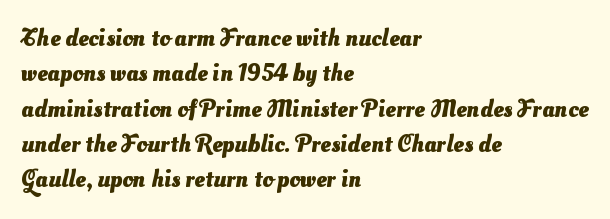
Nobody drew a line under any word here. If you drew a ruler down the left edge, every line would touch it. Is the type bold? Yes — the strokes are clearly thick and heavy. The tracking reads as untouched default to a designer's eye. Rows of type keep a routine distance in the vertical direction.
